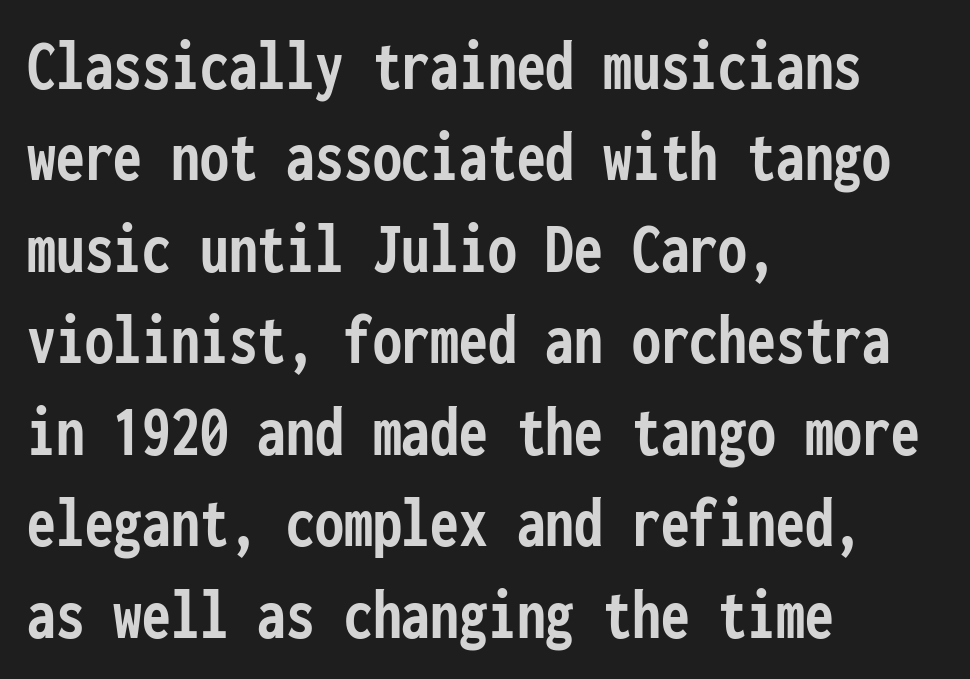
The image shows 72 px semibold, condensed sans-serif type, upright, monospaced; set left-aligned, normal line spacing (1.27x), normal letter spacing, not underlined; low stroke contrast and a medium x-height.
